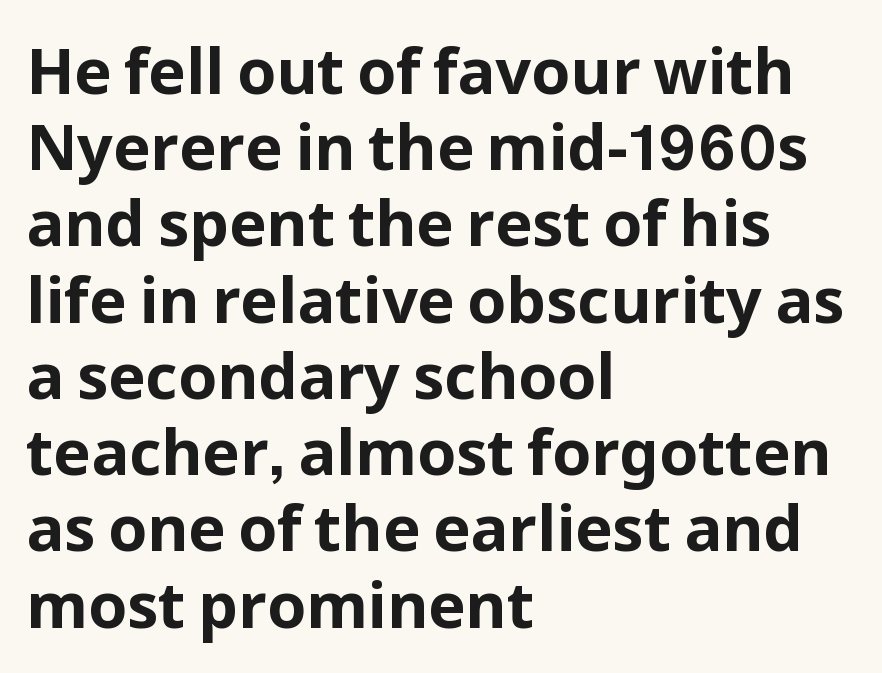
{"serif": "no", "italic": "no", "bold": "yes", "weight": "bold", "width": "normal", "stroke_contrast": "low", "x_height": "medium", "monospaced": "no", "underline": "no", "align": "left", "line_spacing_ratio": 1.21, "letter_spacing": "normal", "letter_spacing_em": 0.0, "glyph_px": 63}
